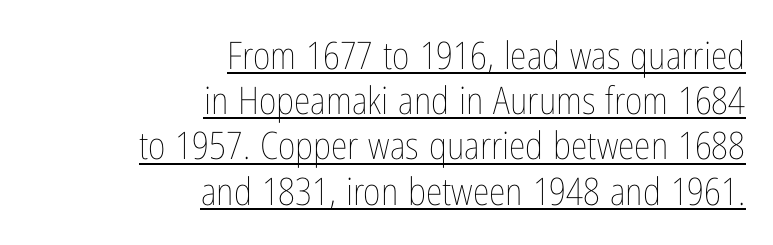
Q: Is the text bold? A: No.
Q: Is the text italic (slanted)? A: No, it is upright.
Q: Is the text underlined? A: Yes.
Q: How is the paragraph aligned? A: Right-aligned.
Q: Is the spacing between letters normal or unusually wide? A: Normal.
Q: Width (condensed, normal, or wide)? A: Condensed.
Q: Stroke contrast? A: Low.
Q: x-height? A: Medium.
Q: Monospaced? A: No.
